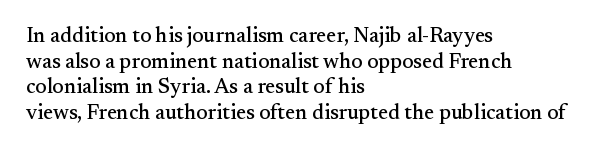
Q: Is the text italic (slanted)? A: No, it is upright.
Q: Is the text underlined? A: No.
Q: How is the paragraph aligned? A: Left-aligned.
Q: Is the spacing between letters normal or unusually wide? A: Normal.
